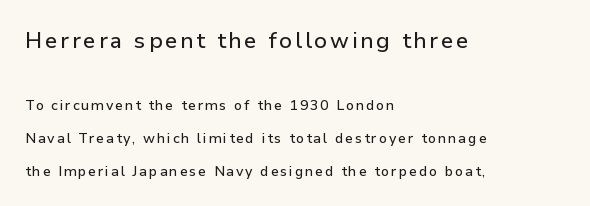
These lines were composed using upright roman letters. Letters rest on an invisible, unmarked baseline. The typesetter chose a ragged-right arrangement here. The rendering shrinks the type as you move from the upper chunk to the lower. Loosely led — the rows are spread out.
